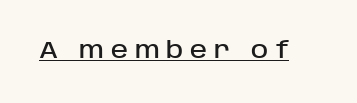
Ordinary non-slanted type is in use. Each word looks stretched out because of the extra space between its letters. The typesetter has applied underlining to the passage shown.
